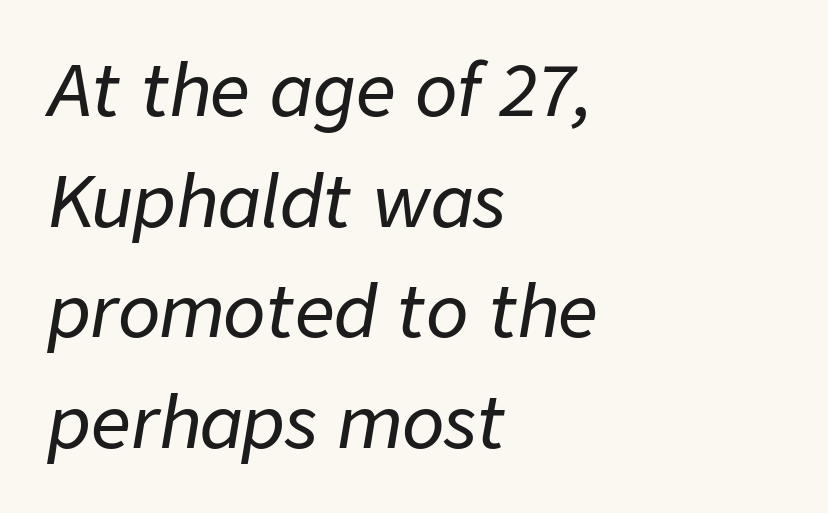
{"italic": "yes", "lean": "right", "slant_degrees": 9, "width": "normal", "stroke_contrast": "low", "x_height": "medium", "monospaced": "no", "underline": "no", "align": "left", "line_spacing": "normal", "line_spacing_ratio": 1.58, "letter_spacing": "normal", "letter_spacing_em": 0.0, "glyph_px": 70}
